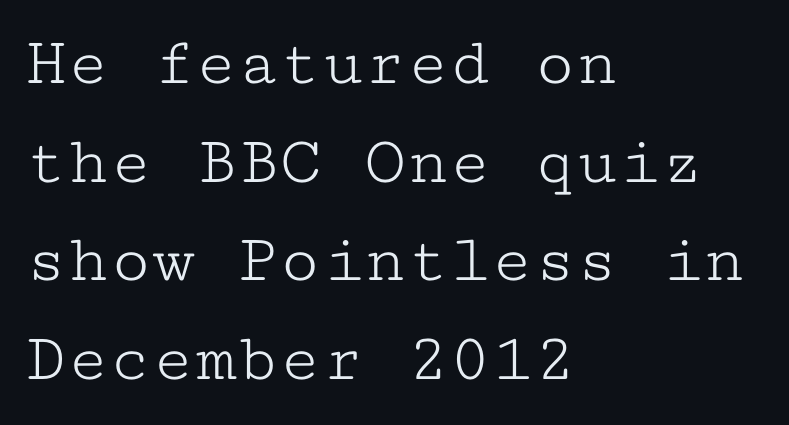
Q: Is the text bold? A: No.
Q: Is the text italic (slanted)? A: No, it is upright.
Q: Is the typeface a serif or a sans-serif typeface? A: Serif.
Q: Is the text underlined? A: No.
Q: How is the paragraph aligned? A: Left-aligned.
Q: Is the spacing between letters normal or unusually wide? A: Normal.
Q: Is the spacing between lines tight, normal or loose? A: Normal.
Q: Width (condensed, normal, or wide)? A: Wide.
Q: Stroke contrast? A: Low.
Q: x-height? A: Medium.
Q: Monospaced? A: Yes.
